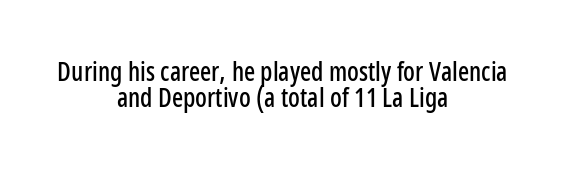
Very little white space separates one row of letters from the next. In CSS terms this would be text-align: center. Upright lettering throughout. A typesetter would call this zero additional tracking. Words float on clear page, feet unadorned.
